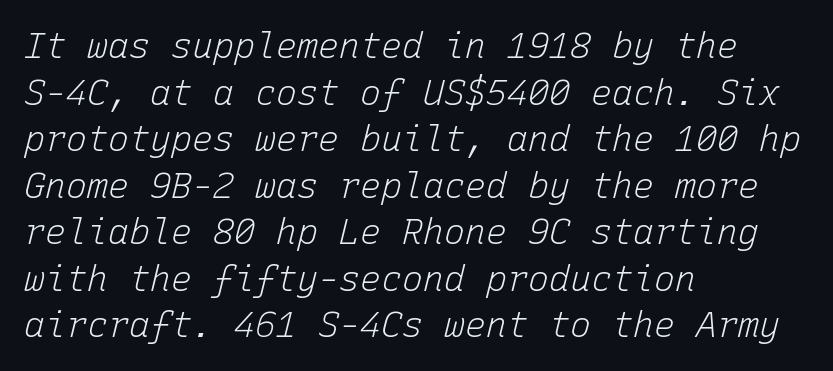
Q: Is the text bold? A: No.
Q: Is the text italic (slanted)? A: Yes, it leans right by about 15 degrees.
Q: Is the text underlined? A: No.
Q: How is the paragraph aligned? A: Left-aligned.
Q: Is the spacing between letters normal or unusually wide? A: Normal.
Q: Is the spacing between lines tight, normal or loose? A: Normal.
Q: Width (condensed, normal, or wide)? A: Normal.
Q: Stroke contrast? A: Low.
Q: x-height? A: Medium.
Q: Monospaced? A: Yes.
